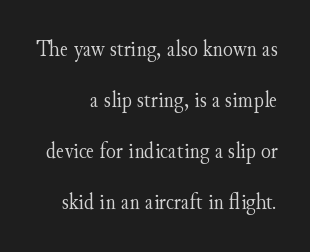
The image shows 23 px text type, upright; set right-aligned, loose line spacing (2.22x), normal letter spacing, not underlined.
